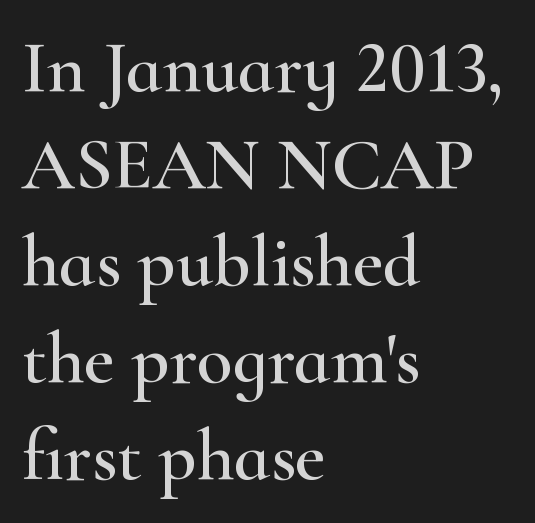
The image shows 74 px wide serif type, upright; set left-aligned, normal line spacing (1.31x), normal letter spacing, not underlined; high stroke contrast and a small x-height.
